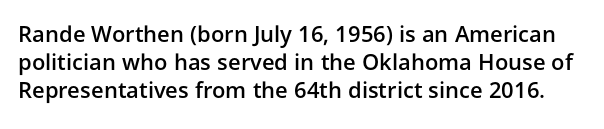
The image shows 22 px text type, upright; set normal line spacing (1.28x), normal letter spacing, not underlined.
